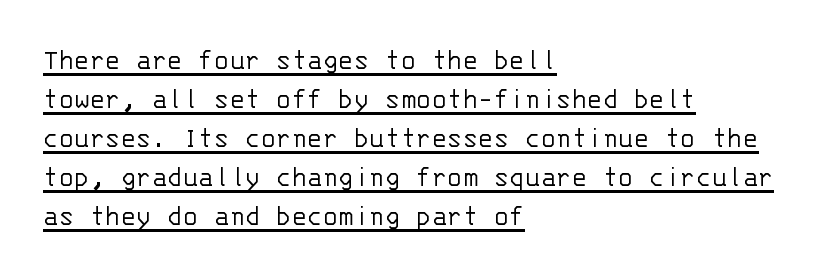
Bold? No — there's no thickening of the strokes. Fixed-width glyphs throughout — classic coding-font behaviour. Beneath each row of characters lies a ruled line. Nothing sits at the stroke ends, so this counts as sans-serif. The letterforms sit shoulder to shoulder at normal distance. Posture: vertical.
